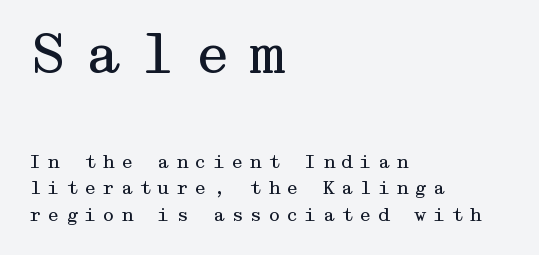
{"serif": "yes", "italic": "no", "bold": "no", "weight": "regular", "width": "wide", "stroke_contrast": "medium", "x_height": "medium", "underline": "no", "align": "left", "line_spacing": "normal", "line_spacing_ratio": 1.49, "letter_spacing": "wide", "letter_spacing_em": 0.32, "larger_block": "first", "size_ratio": 3.0, "glyph_px": 54}
